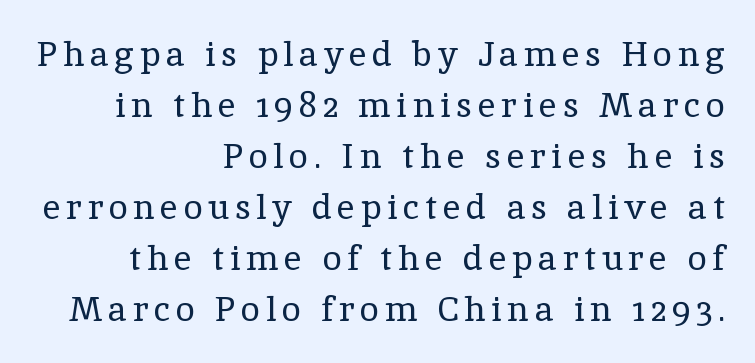
The image shows 35 px regular-weight serif type, upright; set right-aligned, normal line spacing (1.46x), not underlined; a medium x-height.
